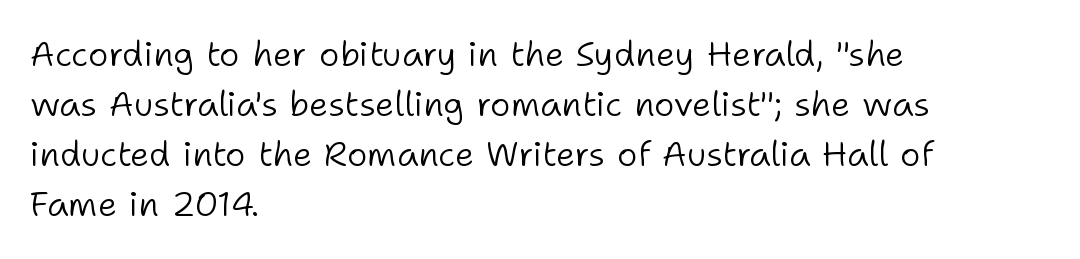
{"serif": "no", "italic": "no", "bold": "no", "weight": "light", "width": "normal", "stroke_contrast": "low", "x_height": "medium", "monospaced": "no", "underline": "no", "align": "left", "line_spacing": "normal", "line_spacing_ratio": 1.43, "letter_spacing": "normal", "letter_spacing_em": 0.0, "glyph_px": 35}
